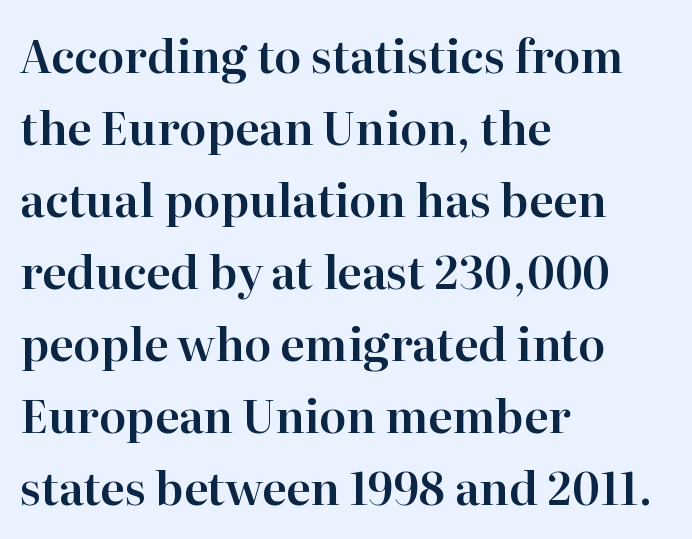
Q: Is the text italic (slanted)? A: No, it is upright.
Q: Is the typeface a serif or a sans-serif typeface? A: Serif.
Q: Is the text underlined? A: No.
Q: How is the paragraph aligned? A: Left-aligned.
Q: Is the spacing between letters normal or unusually wide? A: Normal.
Q: Is the spacing between lines tight, normal or loose? A: Normal.
Q: Width (condensed, normal, or wide)? A: Normal.
Q: Stroke contrast? A: High.
Q: x-height? A: Medium.
Q: Monospaced? A: No.
